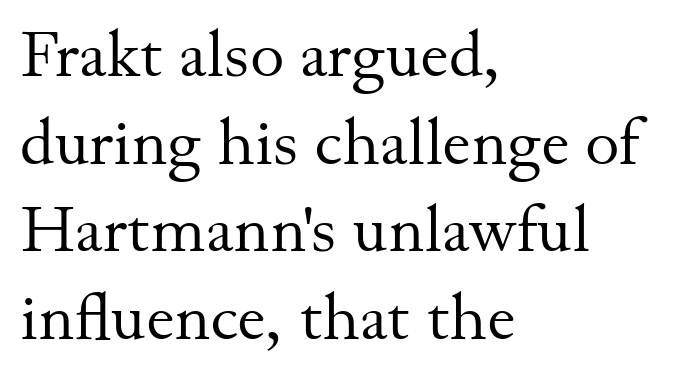
{"serif": "yes", "italic": "no", "bold": "no", "weight": "regular", "width": "normal", "stroke_contrast": "medium", "x_height": "small", "monospaced": "no", "underline": "no", "align": "left", "line_spacing": "normal", "line_spacing_ratio": 1.35, "letter_spacing": "normal", "letter_spacing_em": 0.0, "glyph_px": 65}
